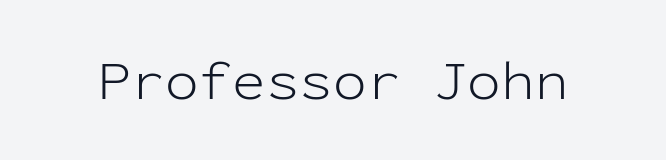
Q: Is the text bold? A: No.
Q: Is the text italic (slanted)? A: No, it is upright.
Q: Is the typeface a serif or a sans-serif typeface? A: Sans-serif.
Q: Is the text underlined? A: No.
Q: Is the spacing between letters normal or unusually wide? A: Normal.
Q: Width (condensed, normal, or wide)? A: Normal.
Q: Stroke contrast? A: Low.
Q: x-height? A: Medium.
Q: Monospaced? A: Yes.
